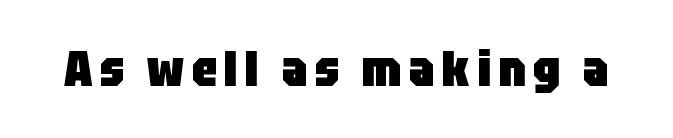
Q: Is the text bold? A: Yes.
Q: Is the text italic (slanted)? A: No, it is upright.
Q: Is the typeface a serif or a sans-serif typeface? A: Sans-serif.
Q: Is the text underlined? A: No.
Q: Width (condensed, normal, or wide)? A: Condensed.
Q: Stroke contrast? A: Low.
Q: x-height? A: Large.
Q: Monospaced? A: No.
